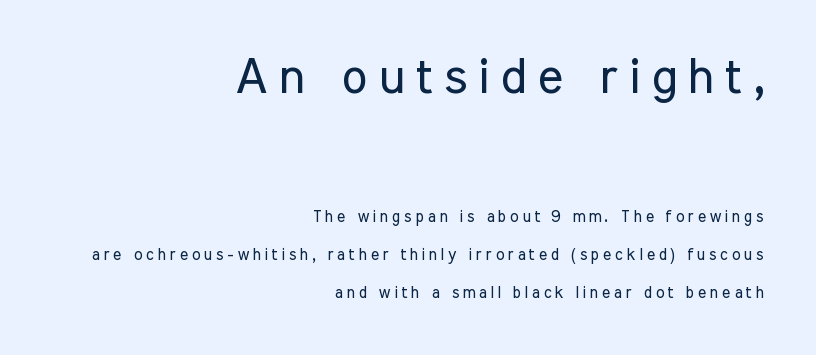
The image shows 49 px regular-weight, condensed sans-serif type, upright; set right-aligned, loose line spacing (2.38x), unusually wide letter spacing (+0.23 em), not underlined; the first (top) block is 3.06x larger; low stroke contrast and a medium x-height.
